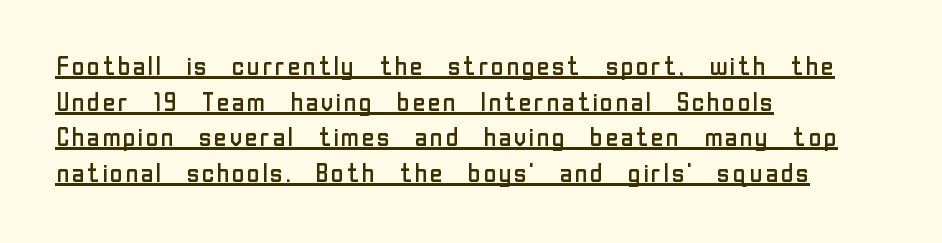
The type is set solid horizontally, with unmodified tracking. The line-height multiplier appears to be the usual default. Stroke thickness stays within the range of a standard reading face or lighter. The paragraph has a hard left edge and a soft right edge.
